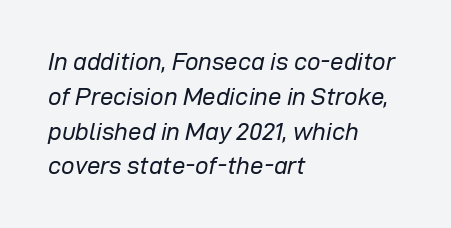
Q: Is the text bold? A: No.
Q: Is the text italic (slanted)? A: Yes, it leans right by about 12 degrees.
Q: Is the text underlined? A: No.
Q: How is the paragraph aligned? A: Left-aligned.
Q: Is the spacing between letters normal or unusually wide? A: Normal.
Q: Is the spacing between lines tight, normal or loose? A: Normal.
